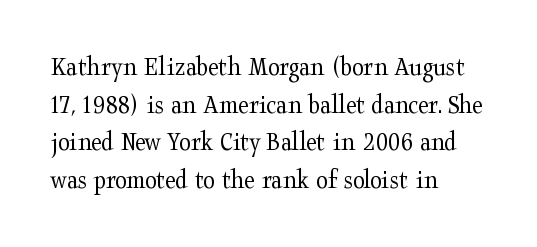
{"italic": "no", "bold": "no", "underline": "no", "align": "left", "line_spacing": "normal", "line_spacing_ratio": 1.39, "letter_spacing": "normal", "letter_spacing_em": 0.0, "glyph_px": 27}
